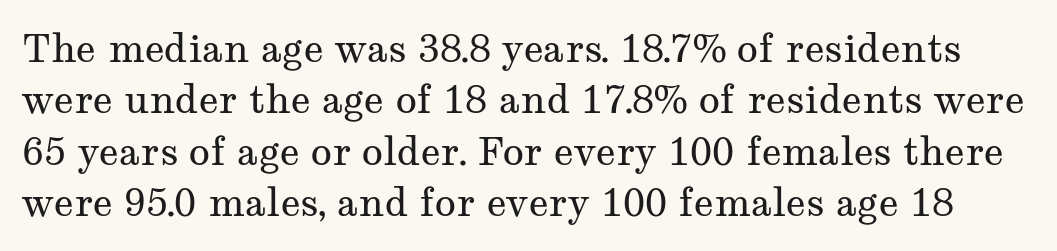
{"serif": "yes", "italic": "no", "bold": "no", "weight": "regular", "width": "wide", "stroke_contrast": "medium", "x_height": "medium", "monospaced": "no", "underline": "no", "line_spacing": "normal", "line_spacing_ratio": 1.32, "letter_spacing": "normal", "letter_spacing_em": 0.0, "glyph_px": 39}
